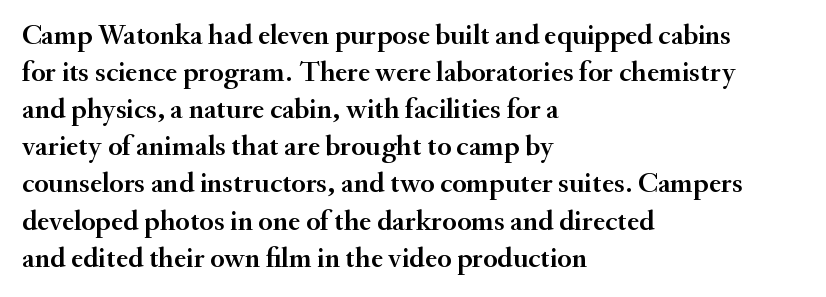
{"serif": "yes", "italic": "no", "width": "normal", "stroke_contrast": "medium", "x_height": "small", "monospaced": "no", "underline": "no", "align": "left", "line_spacing": "normal", "line_spacing_ratio": 1.28, "letter_spacing": "normal", "letter_spacing_em": 0.0, "glyph_px": 29}
